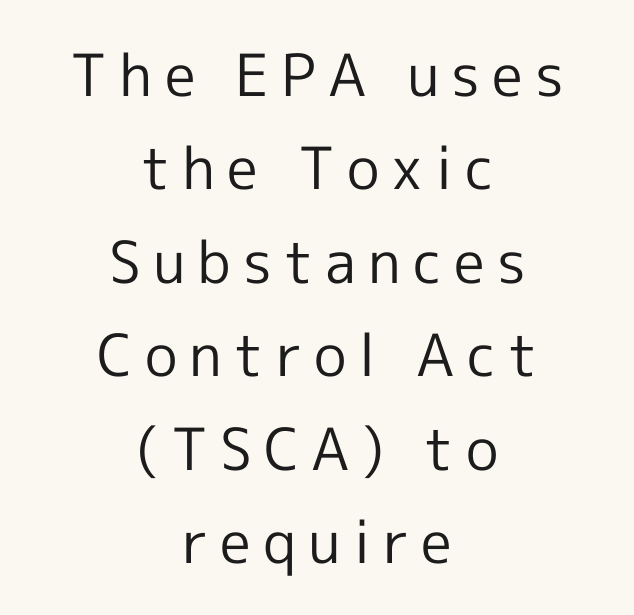
{"serif": "no", "italic": "no", "bold": "no", "weight": "regular", "width": "normal", "x_height": "medium", "monospaced": "no", "underline": "no", "align": "center", "line_spacing": "normal", "line_spacing_ratio": 1.61, "letter_spacing": "wide", "letter_spacing_em": 0.21, "glyph_px": 58}
